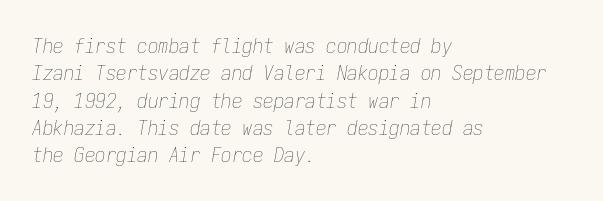
The image shows 21 px text type, italic (leaning right); set left-aligned, normal line spacing (1.3x), normal letter spacing, not underlined.
